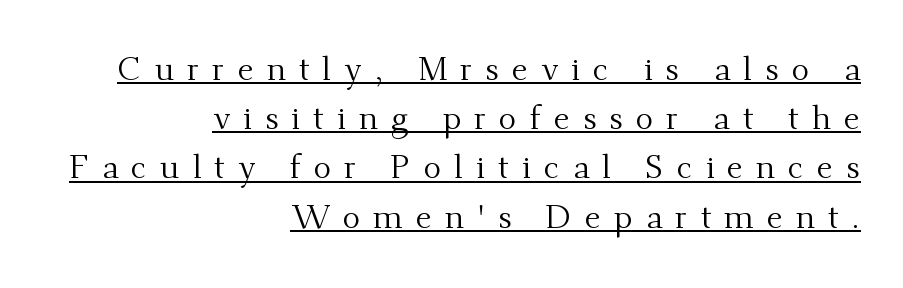
Is there an underline? Yes — a line sits under the letters. The ragged edge is on the left, which tells us the setting is flush right. This sample keeps an unexceptional amount of space between lines. What stands out about the letter spacing? Its width — letters are far apart. Here the designer chose a conventional face with non-uniform glyph widths.
